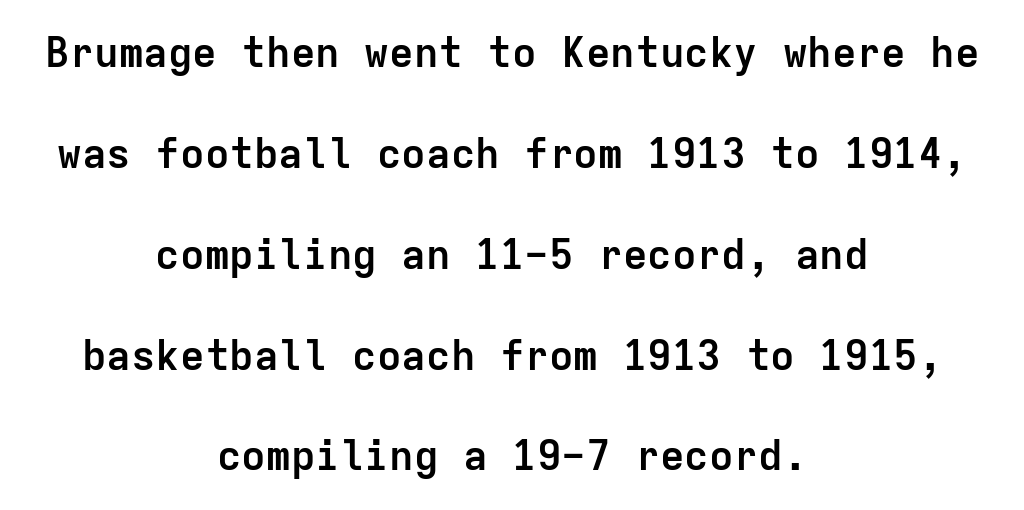
The image shows 41 px semibold sans-serif type, upright, monospaced; set centered, loose line spacing (2.46x), normal letter spacing, not underlined; low stroke contrast and a medium x-height.
